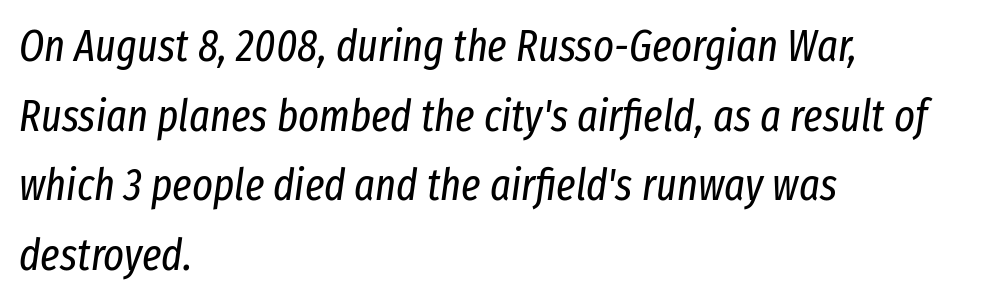
Q: Is the text bold? A: No.
Q: Is the text italic (slanted)? A: Yes, it leans right by about 8 degrees.
Q: Is the text underlined? A: No.
Q: How is the paragraph aligned? A: Left-aligned.
Q: Is the spacing between letters normal or unusually wide? A: Normal.
Q: Is the spacing between lines tight, normal or loose? A: Normal.
Q: Width (condensed, normal, or wide)? A: Condensed.
Q: Stroke contrast? A: Low.
Q: x-height? A: Medium.
Q: Monospaced? A: No.
